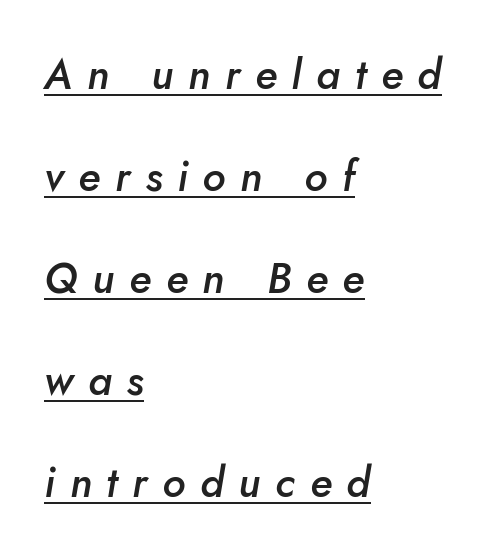
Q: Is the text bold? A: Semi-bold.
Q: Is the text italic (slanted)? A: Yes, it leans right by about 10 degrees.
Q: Is the text underlined? A: Yes.
Q: How is the paragraph aligned? A: Left-aligned.
Q: Is the spacing between letters normal or unusually wide? A: Unusually wide.
Q: Is the spacing between lines tight, normal or loose? A: Loose.
Q: Width (condensed, normal, or wide)? A: Normal.
Q: Stroke contrast? A: Low.
Q: x-height? A: Small.
Q: Monospaced? A: No.
